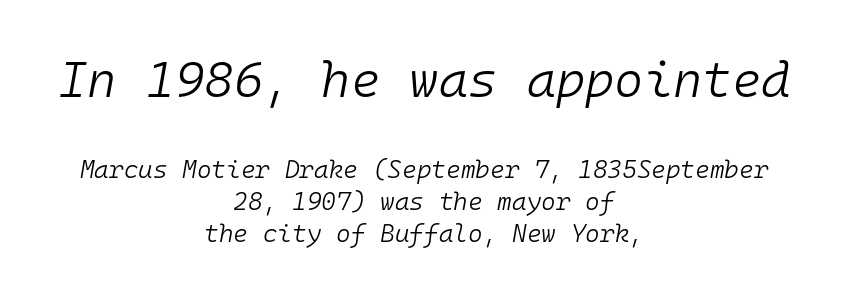
The image shows 50 px light type, italic (leaning right), monospaced; set centered, normal line spacing (1.28x), normal letter spacing, not underlined; the first (top) block is 2.0x larger; low stroke contrast and a medium x-height.
